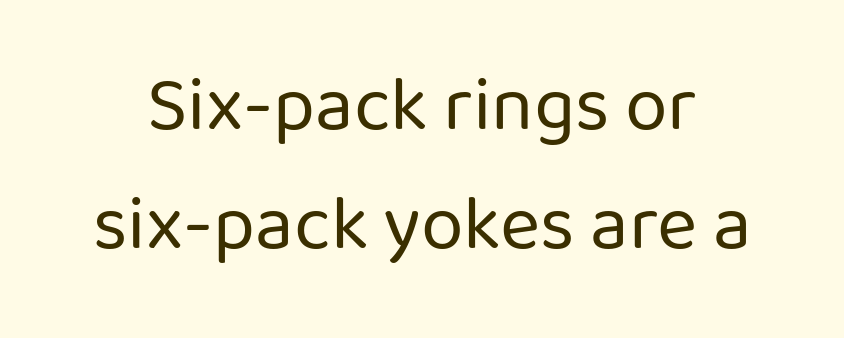
{"serif": "no", "italic": "no", "bold": "no", "weight": "regular", "width": "normal", "stroke_contrast": "low", "x_height": "medium", "monospaced": "no", "underline": "no", "line_spacing": "normal", "line_spacing_ratio": 1.54, "letter_spacing": "normal", "letter_spacing_em": 0.0, "glyph_px": 77}
